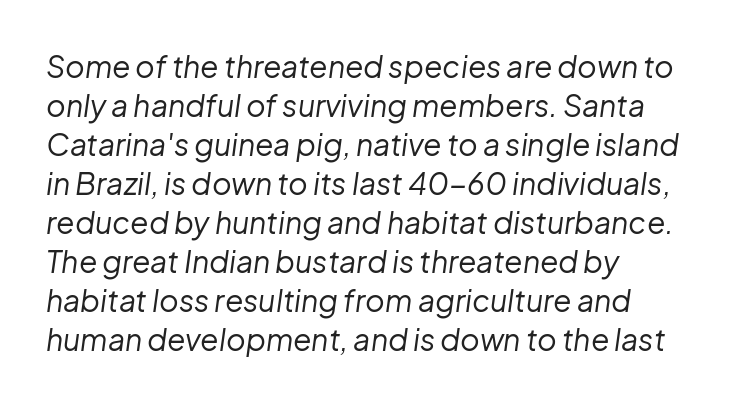
Q: Is the text bold? A: No.
Q: Is the text italic (slanted)? A: Yes, it leans right by about 8 degrees.
Q: Is the text underlined? A: No.
Q: How is the paragraph aligned? A: Left-aligned.
Q: Is the spacing between letters normal or unusually wide? A: Normal.
Q: Is the spacing between lines tight, normal or loose? A: Normal.
Q: Width (condensed, normal, or wide)? A: Normal.
Q: Stroke contrast? A: Low.
Q: x-height? A: Medium.
Q: Monospaced? A: No.
